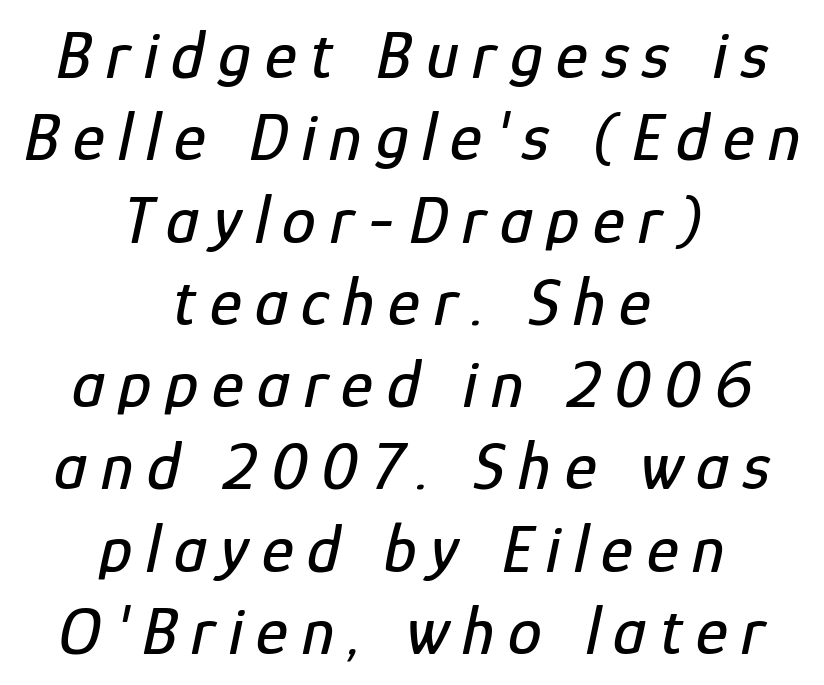
Q: Is the text italic (slanted)? A: Yes, it leans right by about 12 degrees.
Q: Is the text underlined? A: No.
Q: How is the paragraph aligned? A: Centered.
Q: Is the spacing between letters normal or unusually wide? A: Unusually wide.
Q: Width (condensed, normal, or wide)? A: Condensed.
Q: Stroke contrast? A: Low.
Q: x-height? A: Medium.
Q: Monospaced? A: No.
